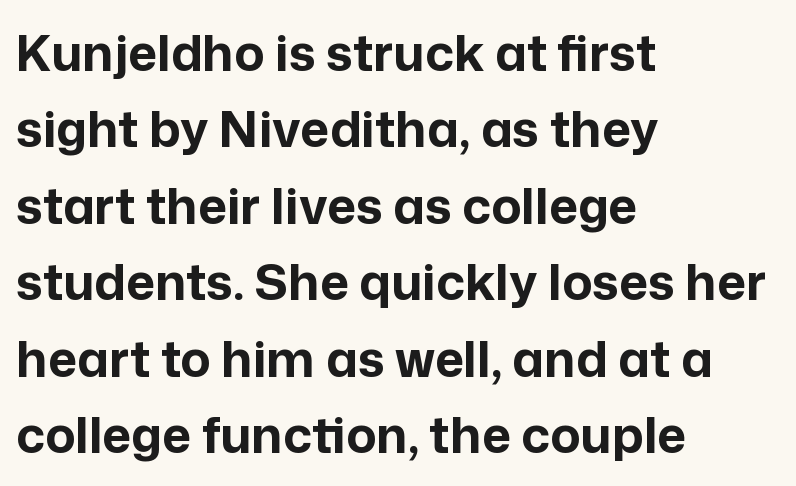
The image shows 50 px bold sans-serif type, upright; set left-aligned, normal line spacing (1.53x), normal letter spacing, not underlined; low stroke contrast and a medium x-height.
